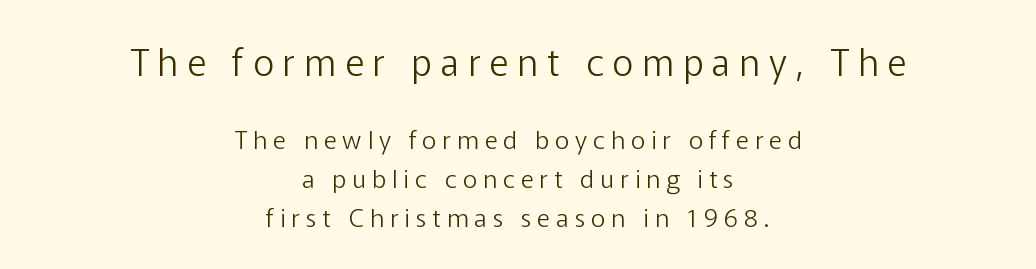
Q: Is the text bold? A: No.
Q: Is the text italic (slanted)? A: No, it is upright.
Q: Is the typeface a serif or a sans-serif typeface? A: Sans-serif.
Q: Is the text underlined? A: No.
Q: How is the paragraph aligned? A: Centered.
Q: Is the spacing between letters normal or unusually wide? A: Unusually wide.
Q: Is the spacing between lines tight, normal or loose? A: Normal.
Q: Which block of text is set in a larger size, the first (top) or the second (bottom)? A: The first (top) one.
Q: Width (condensed, normal, or wide)? A: Normal.
Q: Stroke contrast? A: Low.
Q: x-height? A: Medium.
Q: Monospaced? A: No.
